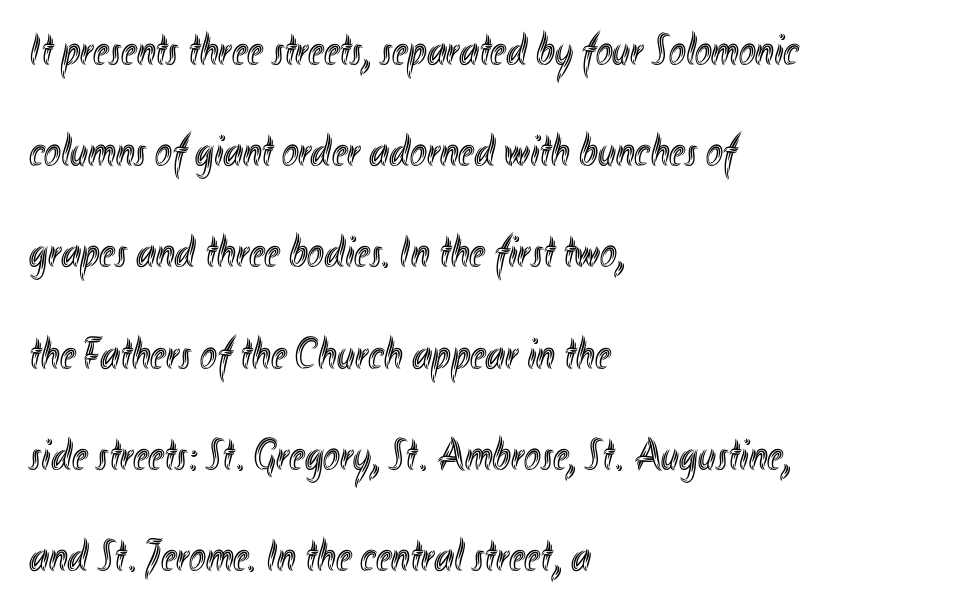
The image shows 45 px condensed type; set left-aligned, loose line spacing (2.25x), normal letter spacing, not underlined; a small x-height.
